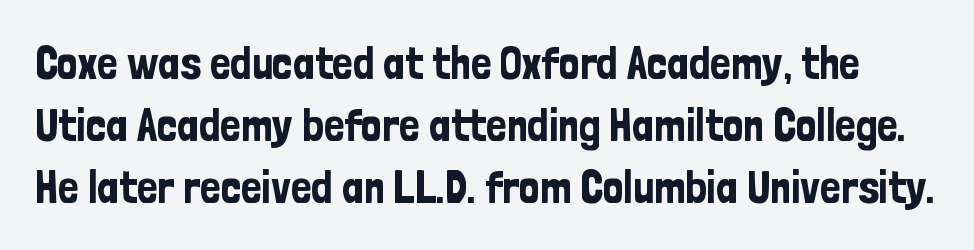
Compared with typical paragraphs, the rows here are spaced about the same. How are the letters spaced? Ordinarily, with no added tracking. Observe the absence of serifs on each vertical stroke in this sample. Nobody drew a line under any word here.
